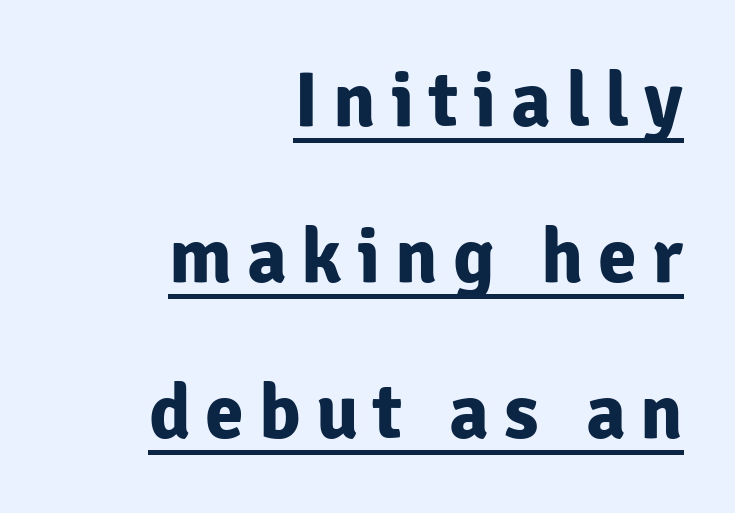
The image shows 78 px bold sans-serif type, upright; set right-aligned, loose line spacing (2.0x), underlined; low stroke contrast and a medium x-height.
